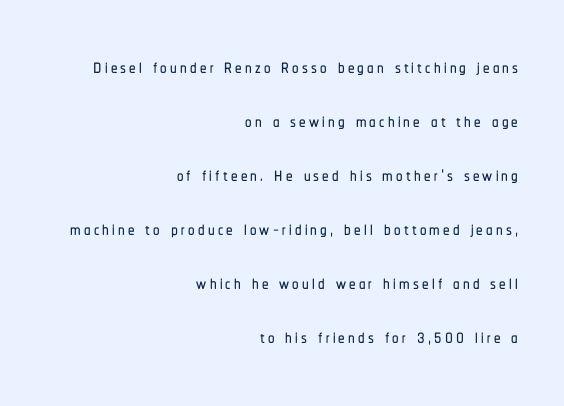
{"italic": "no", "underline": "no", "align": "right", "line_spacing": "loose", "line_spacing_ratio": 2.08, "glyph_px": 26}
